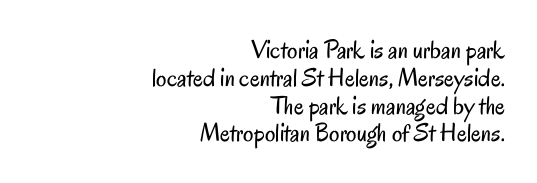
{"italic": "no", "bold": "no", "underline": "no", "align": "right", "line_spacing": "tight", "line_spacing_ratio": 1.07, "letter_spacing": "normal", "letter_spacing_em": 0.0, "glyph_px": 26}
